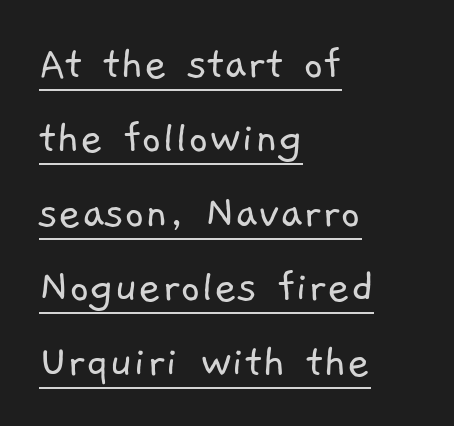
The image shows 49 px light sans-serif type; set left-aligned, normal line spacing (1.52x), normal letter spacing, underlined; low stroke contrast and a medium x-height.
